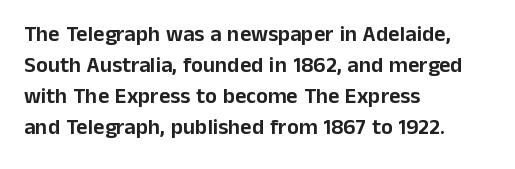
The image shows 22 px text type, upright; set left-aligned, normal line spacing (1.41x), normal letter spacing, not underlined.
